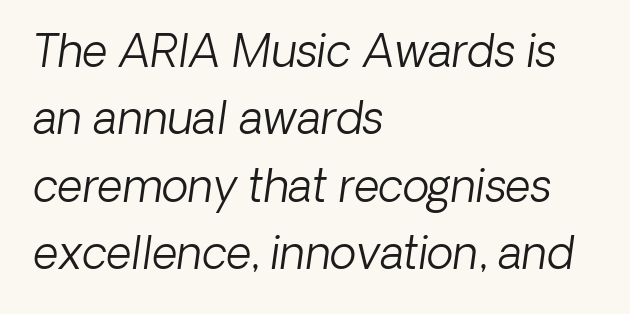
The image shows 44 px light sans-serif type; set left-aligned, normal line spacing (1.53x), normal letter spacing, not underlined; low stroke contrast and a medium x-height.
